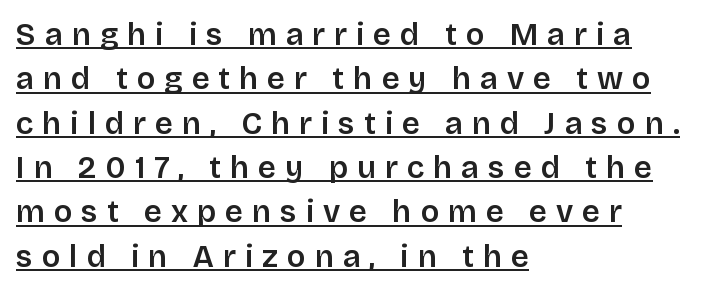
A typographer would call this underscored text. Each new line begins a customary step beneath the previous one. Grotesque or geometric, the face here clearly has no serifs. Caption: multi-line text, flush left, ragged right.
